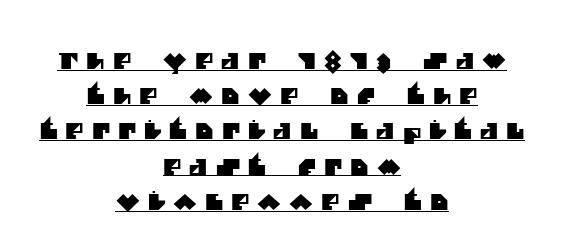
Q: Is the text underlined? A: Yes.
Q: How is the paragraph aligned? A: Centered.
Q: Is the spacing between letters normal or unusually wide? A: Unusually wide.
Q: Is the spacing between lines tight, normal or loose? A: Normal.
